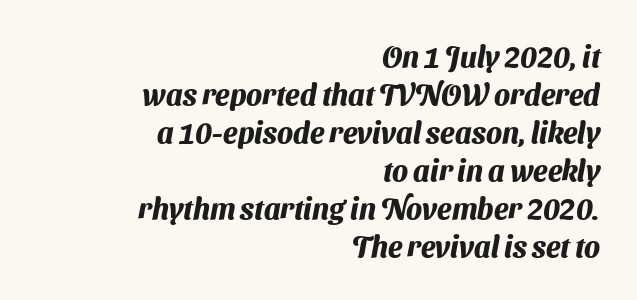
The image shows 29 px heavy sans-serif type; set right-aligned, normal line spacing (1.31x), normal letter spacing, not underlined; medium stroke contrast and a medium x-height.
